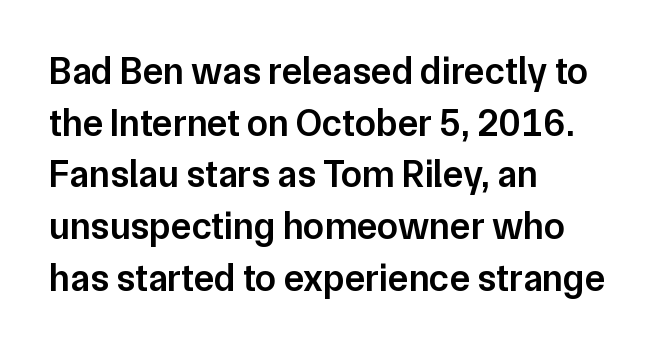
{"serif": "no", "italic": "no", "bold": "semi", "weight": "semibold", "width": "normal", "stroke_contrast": "low", "x_height": "medium", "monospaced": "no", "underline": "no", "align": "left", "line_spacing": "normal", "line_spacing_ratio": 1.36, "letter_spacing": "normal", "letter_spacing_em": 0.0, "glyph_px": 38}
